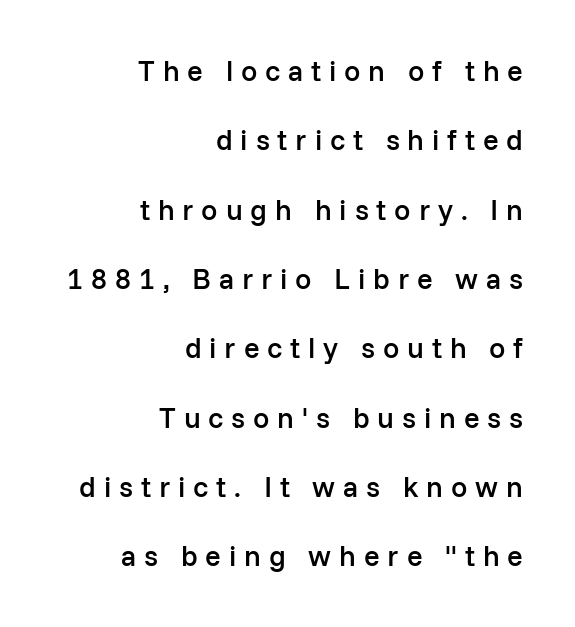
In terms of leading, this rendering errs on the spacious side. Each glyph is drawn with semibold strokes, heavier than normal yet not fully bold. These lines stack with their right ends in a neat column. Glance below the letters and you will spot only blank space. This sample has the flowing, uneven cadence of proportional lettering. The line texture is sparse and dotted thanks to wide tracking.
